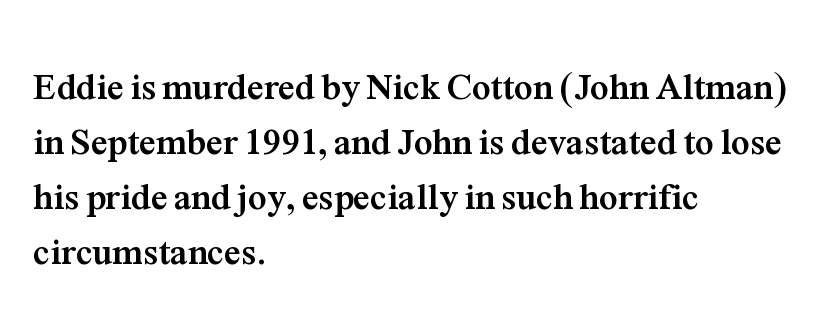
Q: Is the text bold? A: Yes.
Q: Is the text italic (slanted)? A: No, it is upright.
Q: Is the typeface a serif or a sans-serif typeface? A: Serif.
Q: Is the text underlined? A: No.
Q: How is the paragraph aligned? A: Left-aligned.
Q: Is the spacing between letters normal or unusually wide? A: Normal.
Q: Is the spacing between lines tight, normal or loose? A: Normal.
Q: Width (condensed, normal, or wide)? A: Normal.
Q: Stroke contrast? A: Medium.
Q: x-height? A: Medium.
Q: Monospaced? A: No.
